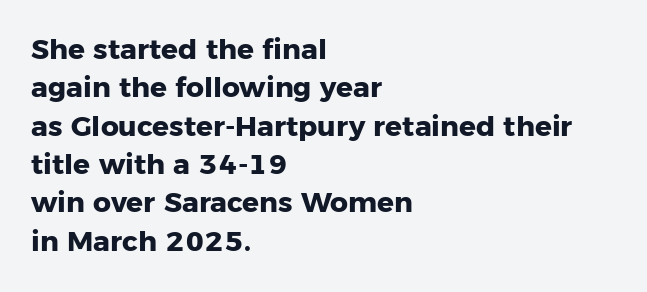
{"serif": "no", "italic": "no", "bold": "yes", "weight": "heavy", "width": "normal", "stroke_contrast": "low", "x_height": "medium", "monospaced": "no", "underline": "no", "align": "left", "line_spacing": "normal", "line_spacing_ratio": 1.37, "letter_spacing": "normal", "letter_spacing_em": 0.0, "glyph_px": 28}
